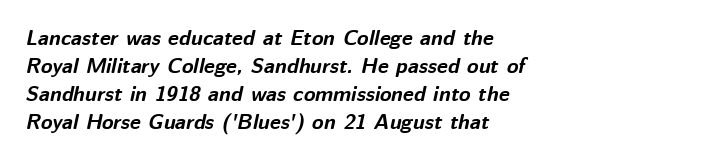
If you drew a ruler down the left edge, every line would touch it. If you measured baseline to baseline, you'd find a middling distance. Plenty of ink on the page — the face is bold. Underline: absent. Default kerning and tracking; the words read as compact shapes. If you drew a line through each stem, it would be angled.
